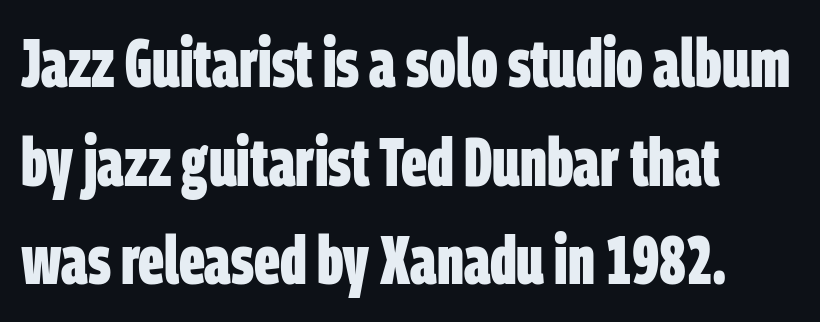
A typesetter would call this proportional, since set widths differ per character. The passage shown is emphatically bold. Typeset ragged right — the left edge is the straight one. Students, observe: this is what conventionally led text looks like. There is no visible air inserted between adjacent glyphs.
